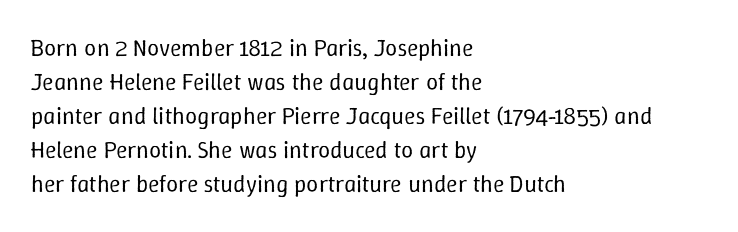
The image shows 24 px text type, upright; set left-aligned, normal line spacing (1.42x), normal letter spacing, not underlined.
